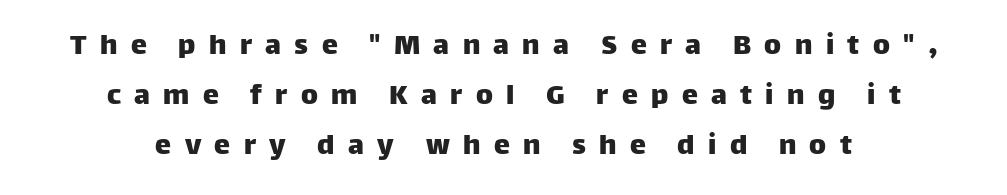
Q: Is the text italic (slanted)? A: No, it is upright.
Q: Is the typeface a serif or a sans-serif typeface? A: Sans-serif.
Q: Is the text underlined? A: No.
Q: How is the paragraph aligned? A: Centered.
Q: Is the spacing between letters normal or unusually wide? A: Unusually wide.
Q: Is the spacing between lines tight, normal or loose? A: Normal.
Q: Width (condensed, normal, or wide)? A: Normal.
Q: Stroke contrast? A: Low.
Q: x-height? A: Large.
Q: Monospaced? A: No.
